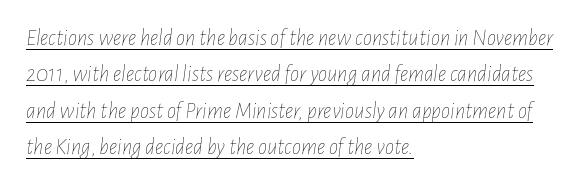
Q: Is the text bold? A: No.
Q: Is the text italic (slanted)? A: Yes, it leans right by about 7 degrees.
Q: Is the text underlined? A: Yes.
Q: How is the paragraph aligned? A: Left-aligned.
Q: Is the spacing between letters normal or unusually wide? A: Normal.
Q: Is the spacing between lines tight, normal or loose? A: Normal.
